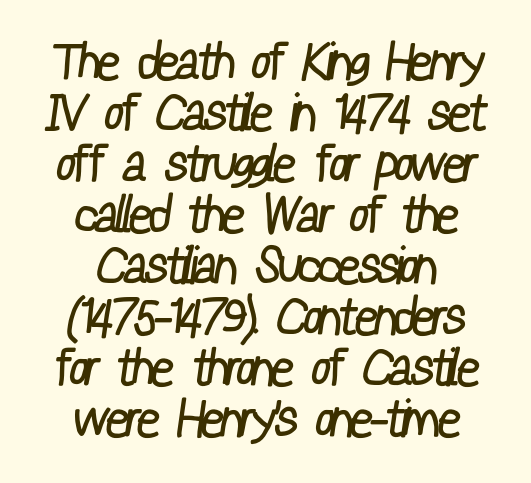
Character widths vary here, with narrow letters taking less room than wide ones. Layout note: lines centered. Bare-footed words on every line. The space between consecutive lines is stingy. Weight: regular or lighter. Each letter's strokes conclude bluntly, with no projecting serifs.
